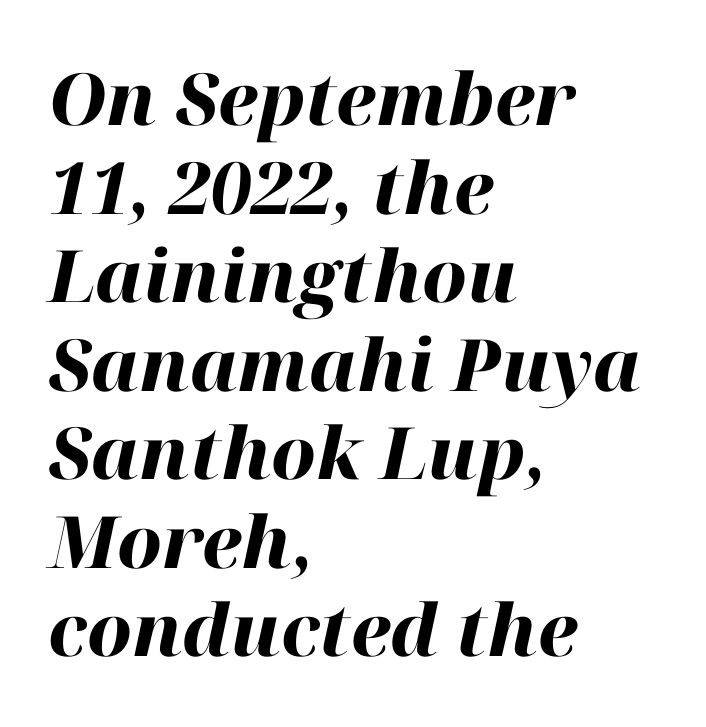
The image shows 72 px heavy type, italic (leaning right); set left-aligned, line spacing 1.23x, normal letter spacing, not underlined; high stroke contrast and a medium x-height.
